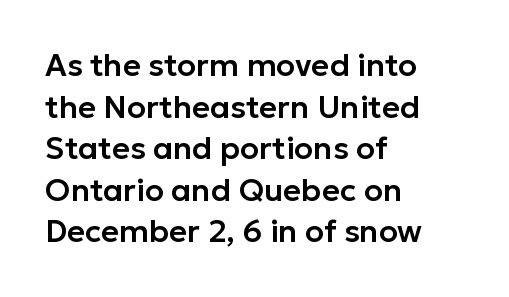
Q: Is the text italic (slanted)? A: No, it is upright.
Q: Is the typeface a serif or a sans-serif typeface? A: Sans-serif.
Q: Is the text underlined? A: No.
Q: How is the paragraph aligned? A: Left-aligned.
Q: Is the spacing between letters normal or unusually wide? A: Normal.
Q: Is the spacing between lines tight, normal or loose? A: Normal.
Q: Width (condensed, normal, or wide)? A: Normal.
Q: Stroke contrast? A: Low.
Q: x-height? A: Medium.
Q: Monospaced? A: No.
